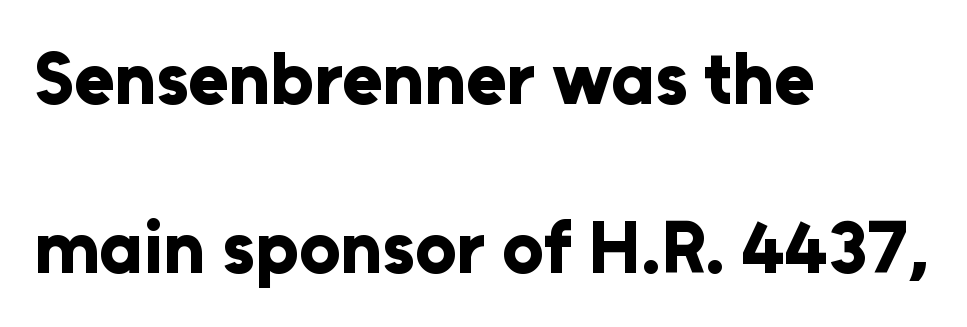
Q: Is the text bold? A: Yes.
Q: Is the text italic (slanted)? A: No, it is upright.
Q: Is the typeface a serif or a sans-serif typeface? A: Sans-serif.
Q: Is the text underlined? A: No.
Q: How is the paragraph aligned? A: Left-aligned.
Q: Is the spacing between letters normal or unusually wide? A: Normal.
Q: Is the spacing between lines tight, normal or loose? A: Loose.
Q: Width (condensed, normal, or wide)? A: Normal.
Q: Stroke contrast? A: Low.
Q: x-height? A: Medium.
Q: Monospaced? A: No.
